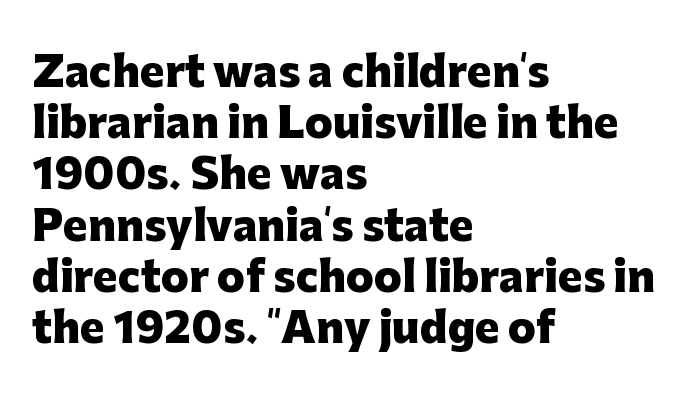
This is roman type, the default non-slanted kind. The typesetting leans heavy: a genuine bold. Quick note: underline off. The rows are spaced the way most documents space them. Letter spacing: default. Unlike a traditional serif, this face leaves its strokes unadorned.
